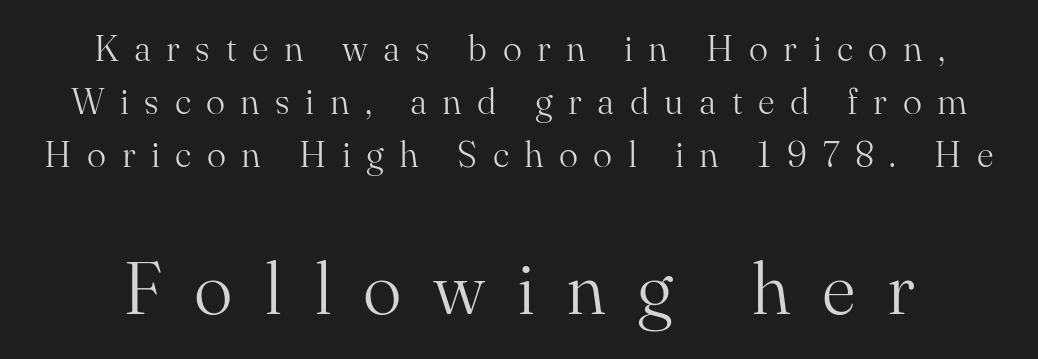
{"serif": "yes", "italic": "no", "bold": "no", "weight": "light", "width": "normal", "stroke_contrast": "medium", "x_height": "small", "monospaced": "no", "underline": "no", "line_spacing": "normal", "line_spacing_ratio": 1.47, "letter_spacing": "wide", "letter_spacing_em": 0.43, "larger_block": "second", "size_ratio": 2.03, "glyph_px": 73}
